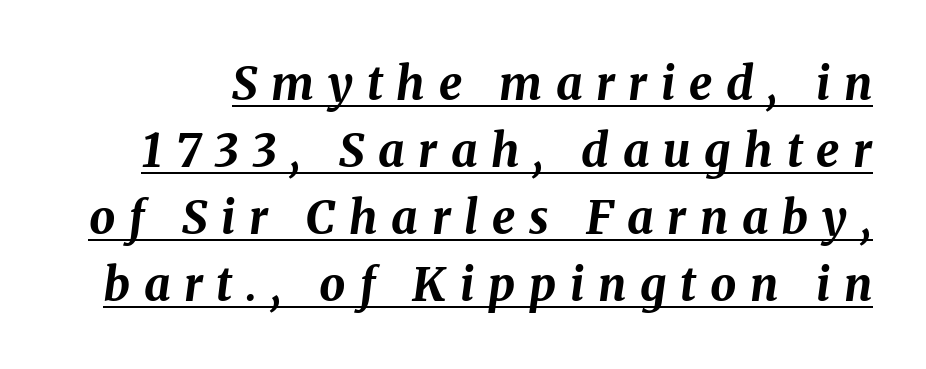
Q: Is the text bold? A: Yes.
Q: Is the text italic (slanted)? A: Yes, it leans right by about 8 degrees.
Q: Is the text underlined? A: Yes.
Q: Is the spacing between letters normal or unusually wide? A: Unusually wide.
Q: Is the spacing between lines tight, normal or loose? A: Normal.
Q: Width (condensed, normal, or wide)? A: Normal.
Q: Stroke contrast? A: Medium.
Q: x-height? A: Medium.
Q: Monospaced? A: No.
